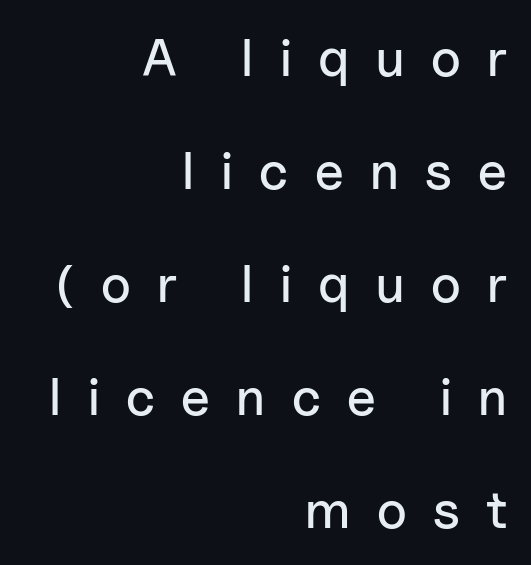
Q: Is the text italic (slanted)? A: No, it is upright.
Q: Is the typeface a serif or a sans-serif typeface? A: Sans-serif.
Q: Is the text underlined? A: No.
Q: How is the paragraph aligned? A: Right-aligned.
Q: Is the spacing between letters normal or unusually wide? A: Unusually wide.
Q: Is the spacing between lines tight, normal or loose? A: Loose.
Q: Width (condensed, normal, or wide)? A: Normal.
Q: Stroke contrast? A: Low.
Q: x-height? A: Medium.
Q: Monospaced? A: No.
